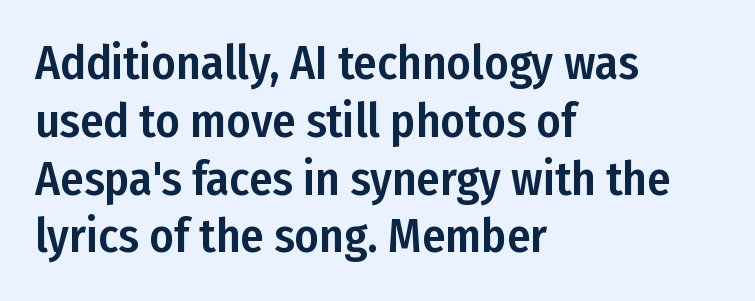
The horizontal fit of the characters is conventional and even. The font's upright variant was chosen for this text. The typeface chosen for these lines omits serifs. Each line starts at the same left margin while the right side varies. The string is rendered with underlining switched off. Is this a fixed-width face? No — the glyphs have proportional, varying widths.
